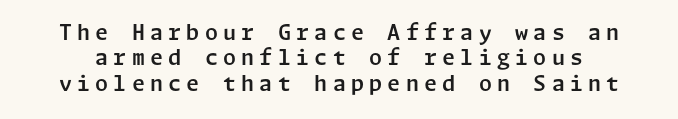
The image shows 21 px text type, upright; set line spacing 1.21x, unusually wide letter spacing (+0.25 em), not underlined.
